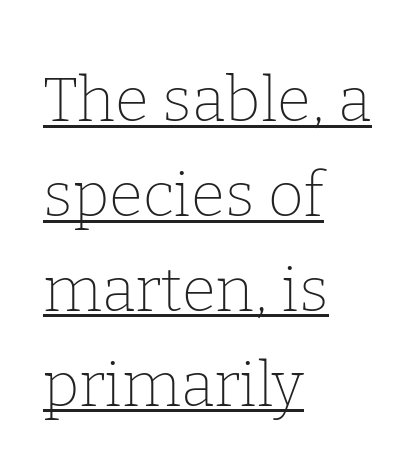
The image shows 62 px thin serif type, upright; set left-aligned, normal line spacing (1.53x), normal letter spacing, underlined; low stroke contrast and a medium x-height.
